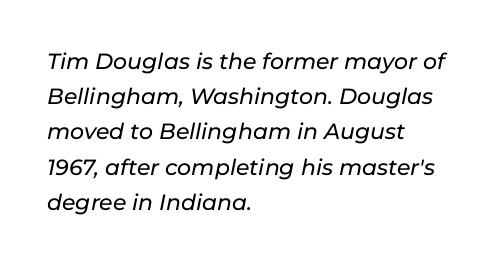
Q: Is the text italic (slanted)? A: Yes, it leans right by about 11 degrees.
Q: Is the text underlined? A: No.
Q: How is the paragraph aligned? A: Left-aligned.
Q: Is the spacing between letters normal or unusually wide? A: Normal.
Q: Is the spacing between lines tight, normal or loose? A: Normal.
